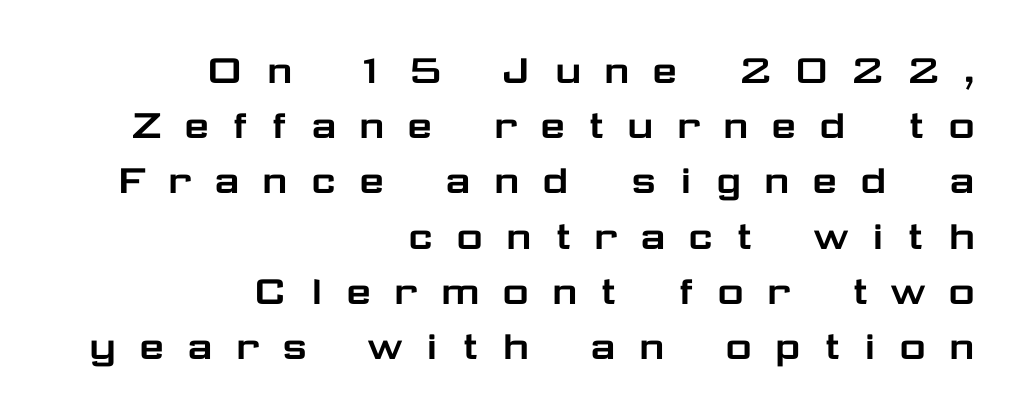
The letters carry no serifs — their stems end cleanly without finishing strokes. Check under the words: just untouched page. Do the characters align in a grid? No, the font is proportional. This rendering widens character spacing well past its baseline value. Casual observation: everything's shoved over to the right.
